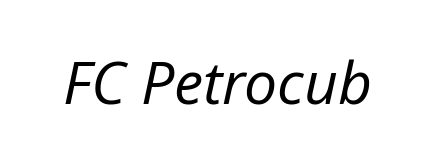
The image shows 59 px regular-weight type, italic (leaning right); set normal letter spacing, not underlined; low stroke contrast and a medium x-height.
